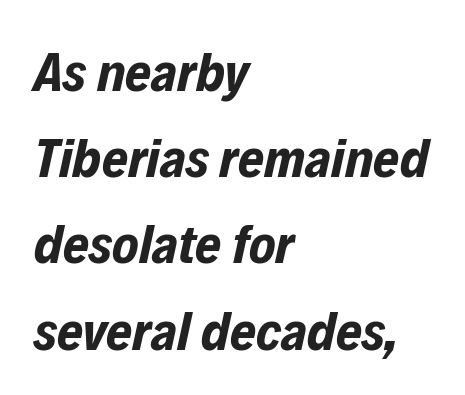
The image shows 56 px bold, condensed type, italic (leaning right); set left-aligned, normal line spacing (1.54x), normal letter spacing, not underlined; low stroke contrast and a medium x-height.
